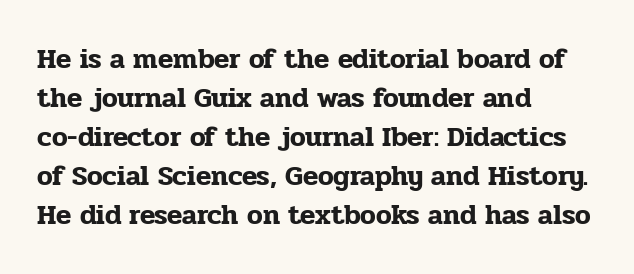
Q: Is the text italic (slanted)? A: No, it is upright.
Q: Is the typeface a serif or a sans-serif typeface? A: Serif.
Q: Is the text underlined? A: No.
Q: How is the paragraph aligned? A: Left-aligned.
Q: Is the spacing between letters normal or unusually wide? A: Normal.
Q: Is the spacing between lines tight, normal or loose? A: Normal.
Q: Width (condensed, normal, or wide)? A: Normal.
Q: Stroke contrast? A: Low.
Q: x-height? A: Medium.
Q: Monospaced? A: No.
